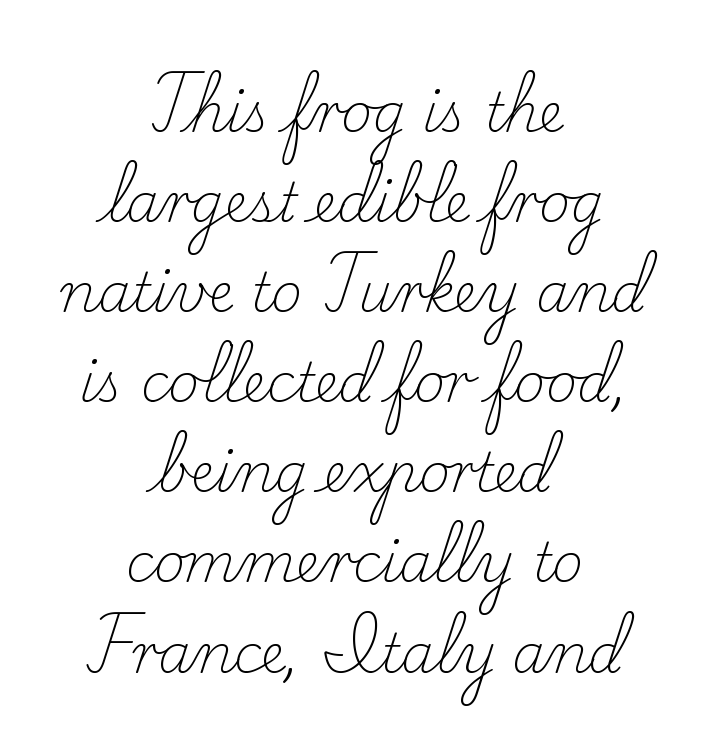
This is serif lettering, the kind often seen in printed books. Both edges are ragged and mirror each other, which tells us the setting is centered. Spacing verdict: proportional, widths tailored to each character. Observe the ordinary spacing: letters are neighbours, not strangers. Each new line begins a customary step beneath the previous one.
